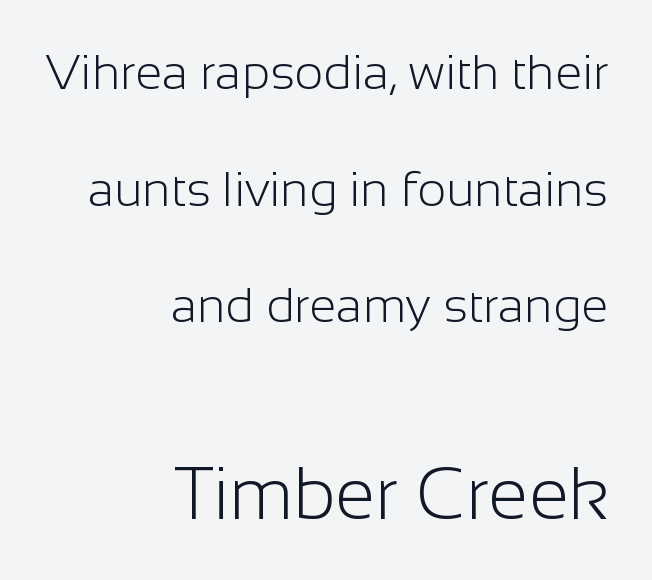
Q: Is the text bold? A: No.
Q: Is the text italic (slanted)? A: No, it is upright.
Q: Is the typeface a serif or a sans-serif typeface? A: Sans-serif.
Q: Is the text underlined? A: No.
Q: How is the paragraph aligned? A: Right-aligned.
Q: Is the spacing between letters normal or unusually wide? A: Normal.
Q: Is the spacing between lines tight, normal or loose? A: Loose.
Q: Which block of text is set in a larger size, the first (top) or the second (bottom)? A: The second (bottom) one.
Q: Width (condensed, normal, or wide)? A: Normal.
Q: Stroke contrast? A: Low.
Q: x-height? A: Medium.
Q: Monospaced? A: No.
